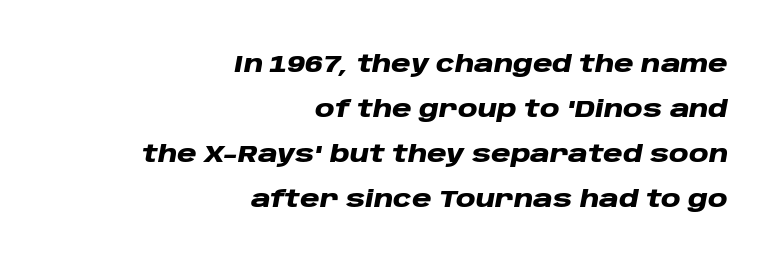
{"italic": "yes", "lean": "right", "slant_degrees": 10, "bold": "yes", "underline": "no", "align": "right", "line_spacing_ratio": 1.88, "letter_spacing": "normal", "letter_spacing_em": 0.0, "glyph_px": 24}
